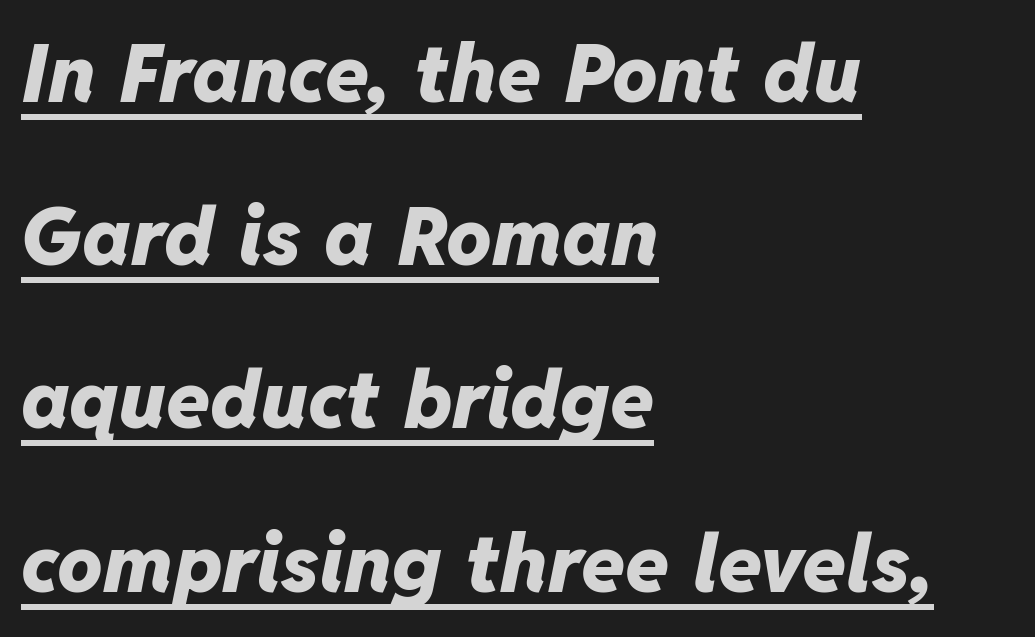
Q: Is the text bold? A: Yes.
Q: Is the text italic (slanted)? A: Yes, it leans right by about 11 degrees.
Q: Is the text underlined? A: Yes.
Q: How is the paragraph aligned? A: Left-aligned.
Q: Is the spacing between letters normal or unusually wide? A: Normal.
Q: Is the spacing between lines tight, normal or loose? A: Loose.
Q: Width (condensed, normal, or wide)? A: Normal.
Q: Stroke contrast? A: Low.
Q: x-height? A: Medium.
Q: Monospaced? A: No.
